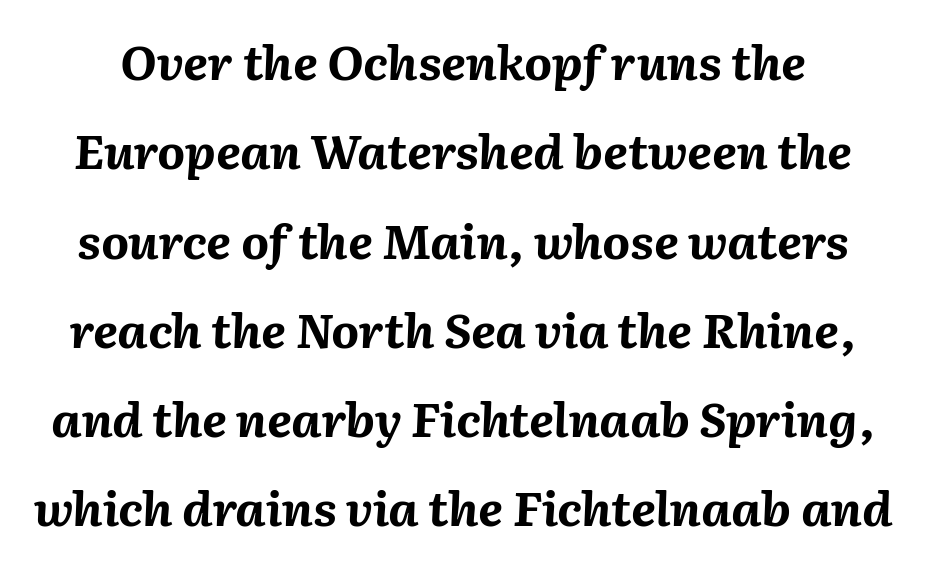
{"italic": "yes", "lean": "right", "slant_degrees": 2, "bold": "yes", "weight": "bold", "width": "normal", "stroke_contrast": "medium", "x_height": "medium", "monospaced": "no", "underline": "no", "line_spacing_ratio": 1.86, "letter_spacing": "normal", "letter_spacing_em": 0.0, "glyph_px": 48}
